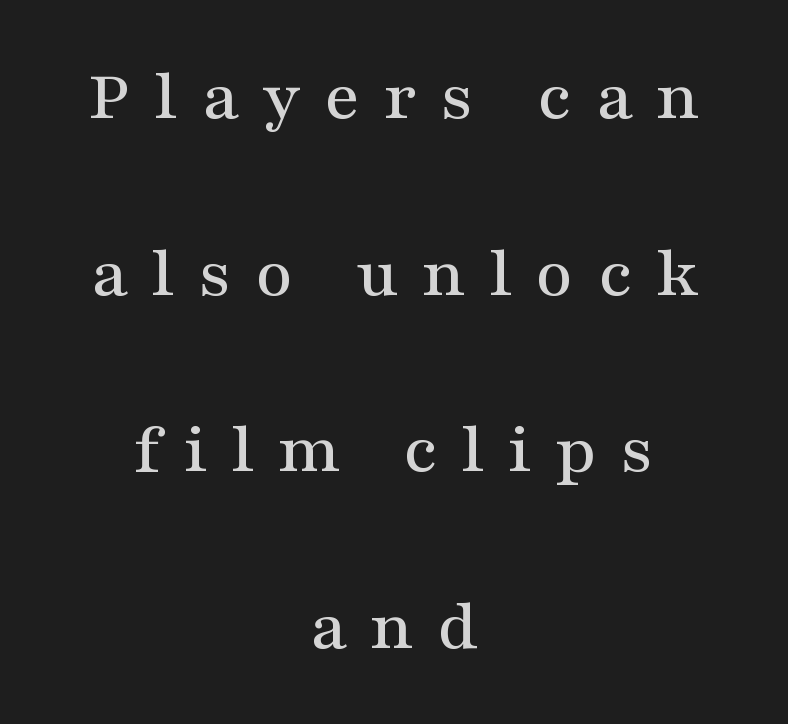
The image shows 73 px wide serif type, upright; set centered, loose line spacing (2.42x), unusually wide letter spacing (+0.32 em), not underlined; medium stroke contrast and a medium x-height.
